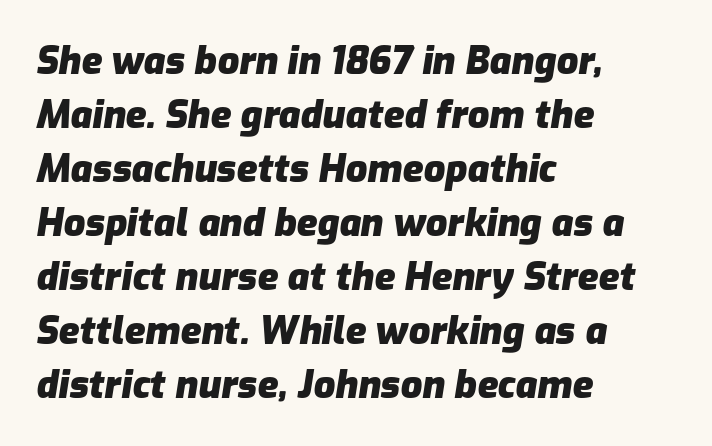
The image shows 38 px heavy type, italic (leaning right); set left-aligned, normal line spacing (1.42x), normal letter spacing, not underlined; low stroke contrast and a medium x-height.
